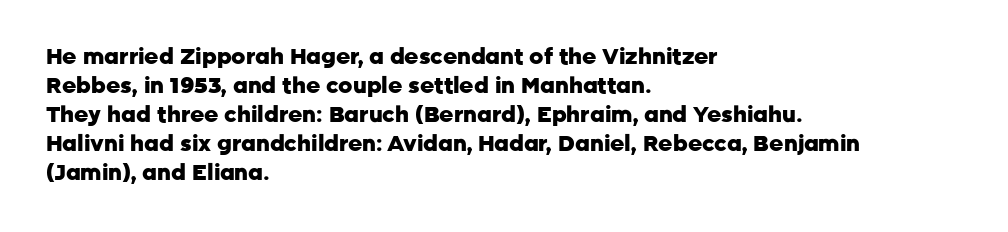
{"italic": "no", "bold": "yes", "underline": "no", "align": "left", "line_spacing": "normal", "line_spacing_ratio": 1.32, "letter_spacing": "normal", "letter_spacing_em": 0.0, "glyph_px": 22}
